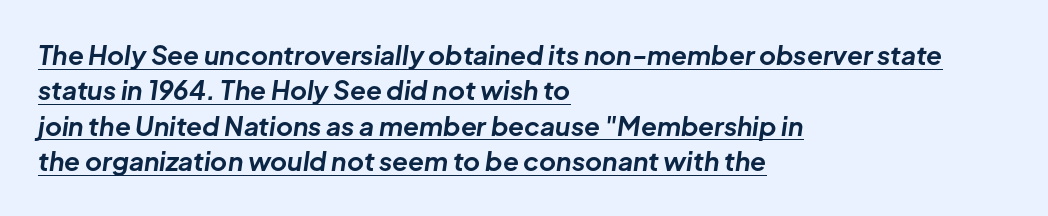
{"italic": "yes", "lean": "right", "slant_degrees": 8, "bold": "yes", "underline": "yes", "align": "left", "line_spacing": "normal", "line_spacing_ratio": 1.36, "letter_spacing": "normal", "letter_spacing_em": 0.0, "glyph_px": 26}
